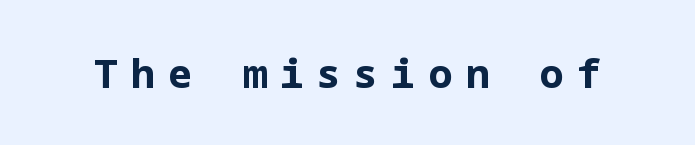
Q: Is the text bold? A: Yes.
Q: Is the text italic (slanted)? A: No, it is upright.
Q: Is the typeface a serif or a sans-serif typeface? A: Sans-serif.
Q: Is the text underlined? A: No.
Q: Is the spacing between letters normal or unusually wide? A: Unusually wide.
Q: Width (condensed, normal, or wide)? A: Normal.
Q: Stroke contrast? A: Low.
Q: x-height? A: Medium.
